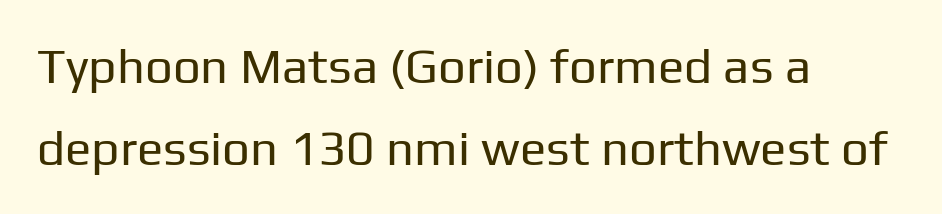
Underlining? Definitely not there. The rag falls on the right side of this text block. Ordinary non-slanted type is in use. The face used here is a sans, in the tradition of grotesques and geometrics.
